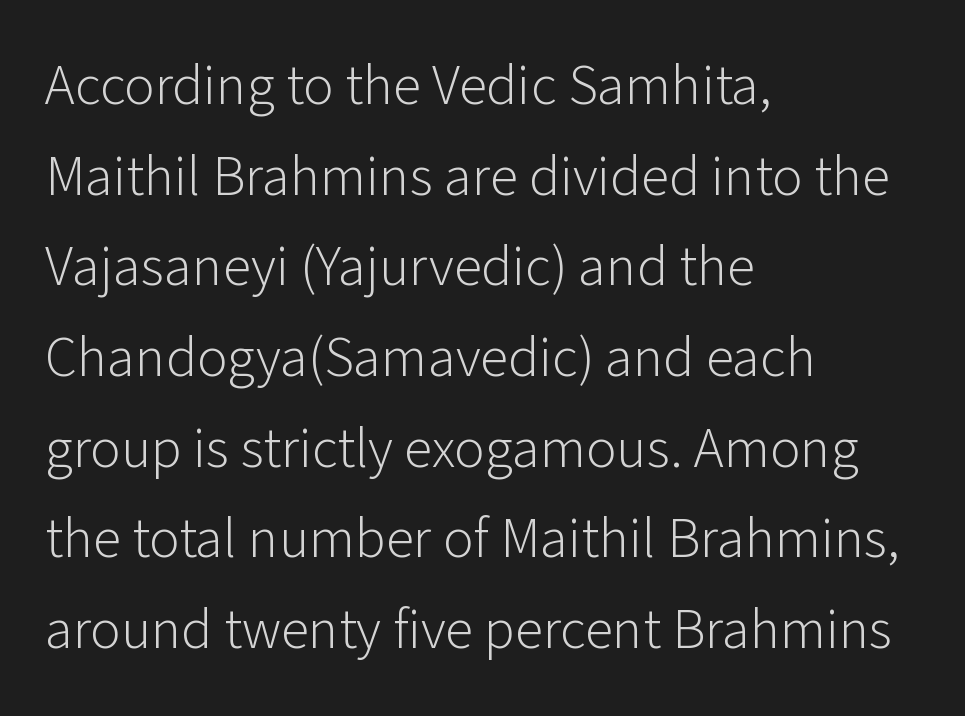
The image shows 57 px light sans-serif type, upright; set left-aligned, normal line spacing (1.59x), normal letter spacing, not underlined; low stroke contrast and a medium x-height.
